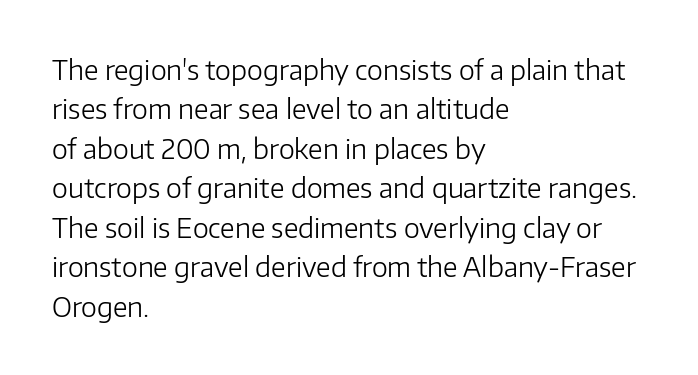
Q: Is the text bold? A: No.
Q: Is the text italic (slanted)? A: No, it is upright.
Q: Is the text underlined? A: No.
Q: How is the paragraph aligned? A: Left-aligned.
Q: Is the spacing between letters normal or unusually wide? A: Normal.
Q: Is the spacing between lines tight, normal or loose? A: Normal.
